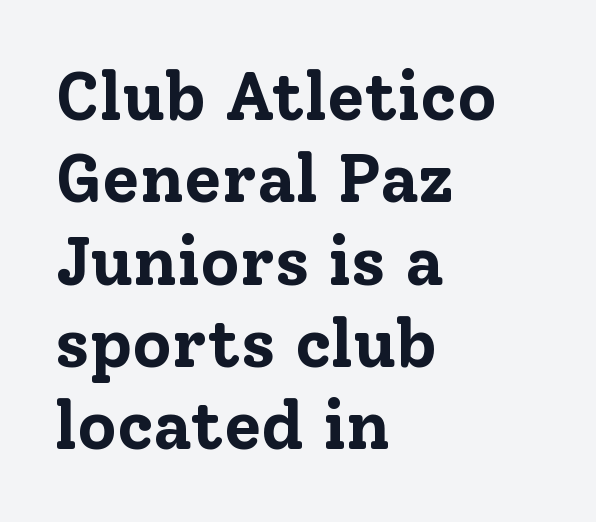
Q: Is the text bold? A: Yes.
Q: Is the text italic (slanted)? A: No, it is upright.
Q: Is the typeface a serif or a sans-serif typeface? A: Serif.
Q: Is the text underlined? A: No.
Q: How is the paragraph aligned? A: Left-aligned.
Q: Is the spacing between letters normal or unusually wide? A: Normal.
Q: Width (condensed, normal, or wide)? A: Normal.
Q: Stroke contrast? A: Low.
Q: x-height? A: Medium.
Q: Monospaced? A: No.
